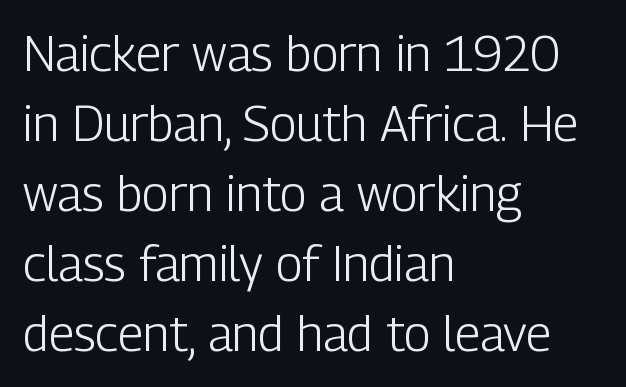
The image shows 49 px light, condensed sans-serif type, upright; set left-aligned, normal line spacing (1.43x), normal letter spacing, not underlined; low stroke contrast and a medium x-height.
